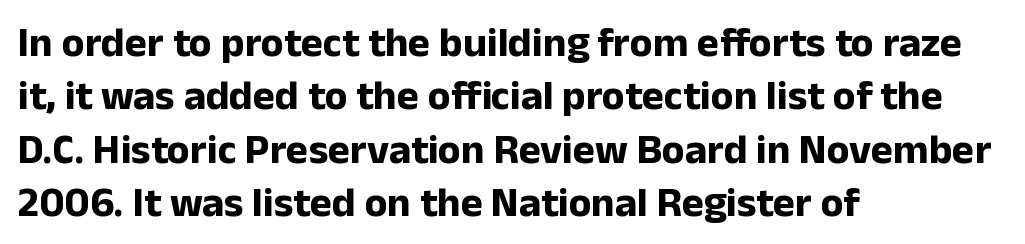
{"serif": "no", "italic": "no", "bold": "yes", "weight": "bold", "width": "normal", "stroke_contrast": "low", "x_height": "medium", "monospaced": "no", "underline": "no", "align": "left", "line_spacing": "normal", "line_spacing_ratio": 1.27, "letter_spacing": "normal", "letter_spacing_em": 0.0, "glyph_px": 42}
